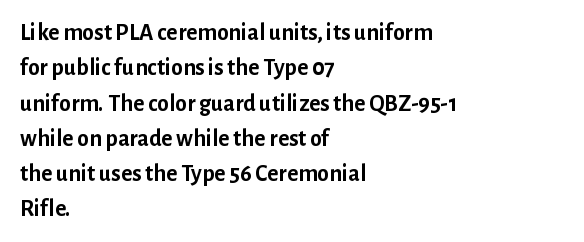
{"italic": "no", "bold": "yes", "underline": "no", "align": "left", "line_spacing": "normal", "line_spacing_ratio": 1.47, "letter_spacing": "normal", "letter_spacing_em": 0.0, "glyph_px": 24}
